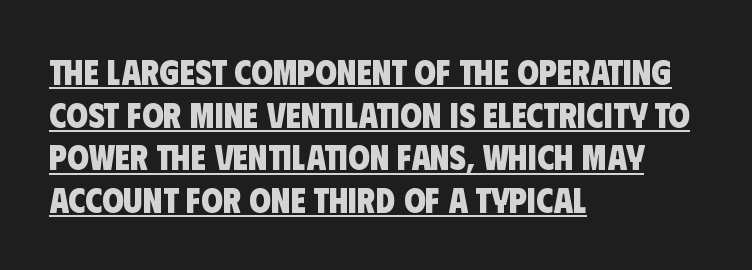
Does the weight exceed regular? Yes, all the way to bold. Unlike a traditional serif, this face leaves its strokes unadorned. You could not count columns in this text — the font is proportionally spaced. Check the space under the baseline: a stroke is drawn there. All the whitespace from short lines collects on the right. A typesetter would call this zero additional tracking.
